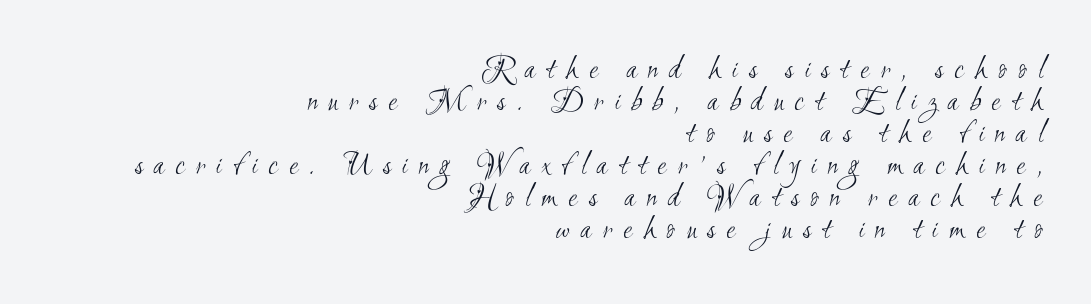
{"serif": "no", "bold": "no", "weight": "light", "width": "condensed", "stroke_contrast": "medium", "x_height": "small", "monospaced": "no", "underline": "no", "align": "right", "line_spacing": "tight", "line_spacing_ratio": 0.97, "letter_spacing": "wide", "letter_spacing_em": 0.33, "glyph_px": 33}
